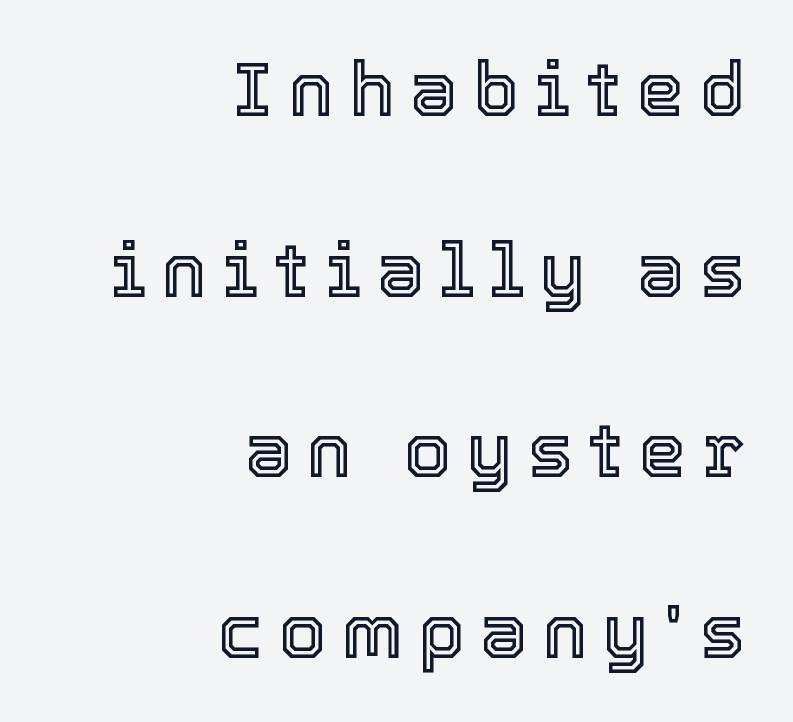
The image shows 75 px text type, upright; set right-aligned, loose line spacing (2.41x), unusually wide letter spacing (+0.21 em), not underlined; a medium x-height.
